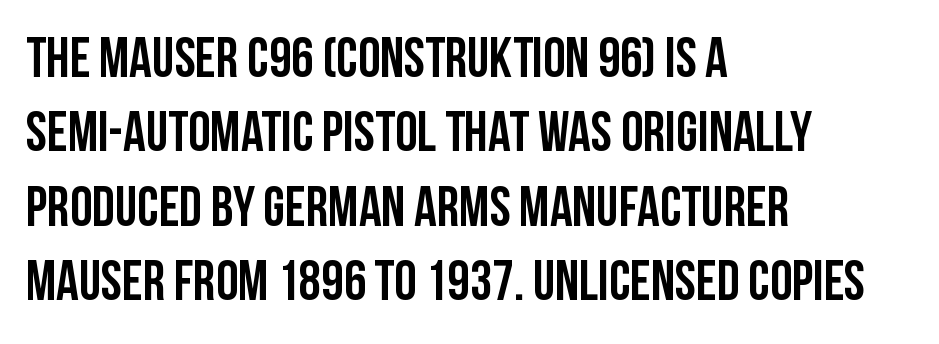
The image shows 56 px condensed sans-serif type, upright; set left-aligned, normal line spacing (1.33x), normal letter spacing, not underlined; low stroke contrast and a large x-height.
